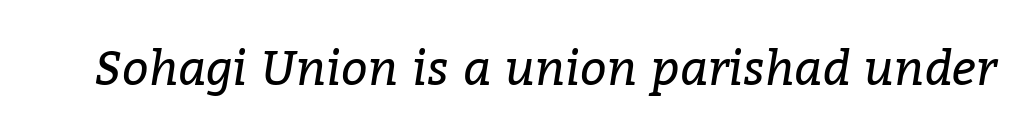
Q: Is the text bold? A: No.
Q: Is the text italic (slanted)? A: Yes, it leans right by about 9 degrees.
Q: Is the typeface a serif or a sans-serif typeface? A: Serif.
Q: Is the text underlined? A: No.
Q: Is the spacing between letters normal or unusually wide? A: Normal.
Q: Width (condensed, normal, or wide)? A: Normal.
Q: Stroke contrast? A: Low.
Q: x-height? A: Medium.
Q: Monospaced? A: No.
